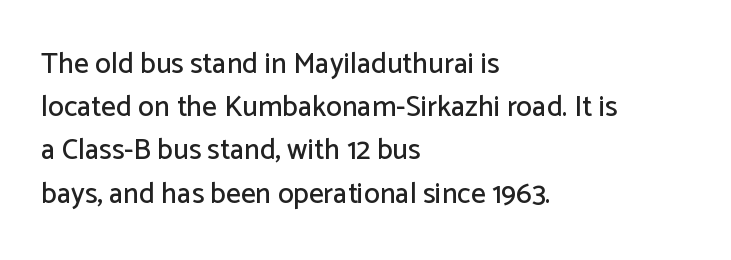
Q: Is the text italic (slanted)? A: No, it is upright.
Q: Is the typeface a serif or a sans-serif typeface? A: Sans-serif.
Q: Is the text underlined? A: No.
Q: How is the paragraph aligned? A: Left-aligned.
Q: Is the spacing between letters normal or unusually wide? A: Normal.
Q: Is the spacing between lines tight, normal or loose? A: Normal.
Q: Width (condensed, normal, or wide)? A: Normal.
Q: Stroke contrast? A: Low.
Q: x-height? A: Medium.
Q: Monospaced? A: No.
